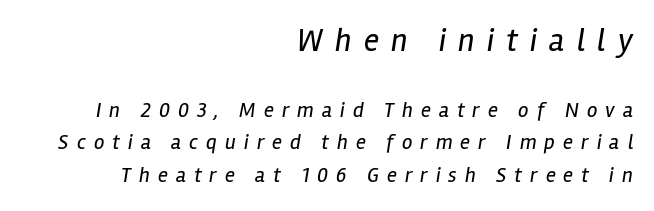
{"italic": "yes", "lean": "right", "slant_degrees": 12, "bold": "no", "weight": "regular", "width": "condensed", "stroke_contrast": "low", "x_height": "medium", "monospaced": "no", "underline": "no", "align": "right", "line_spacing": "normal", "line_spacing_ratio": 1.56, "letter_spacing": "wide", "letter_spacing_em": 0.38, "larger_block": "first", "size_ratio": 1.52, "glyph_px": 32}
